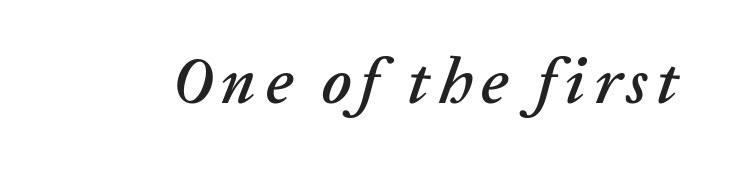
Q: Is the text italic (slanted)? A: Yes, it leans right by about 20 degrees.
Q: Is the text underlined? A: No.
Q: Width (condensed, normal, or wide)? A: Normal.
Q: Stroke contrast? A: Low.
Q: x-height? A: Medium.
Q: Monospaced? A: No.
